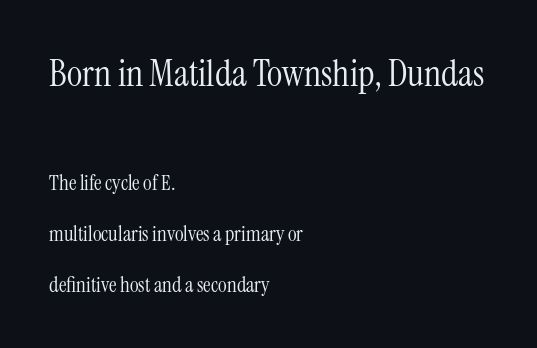
The image shows 37 px light, condensed serif type, upright; set left-aligned, loose line spacing (2.43x), normal letter spacing, not underlined; the first (top) block is 1.76x larger; medium stroke contrast and a medium x-height.
